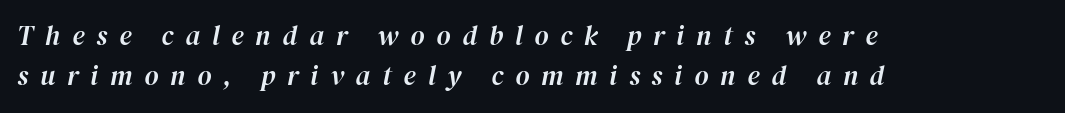
{"italic": "yes", "lean": "right", "slant_degrees": 12, "underline": "no", "align": "left", "line_spacing": "normal", "line_spacing_ratio": 1.49, "letter_spacing": "wide", "letter_spacing_em": 0.44, "glyph_px": 27}
